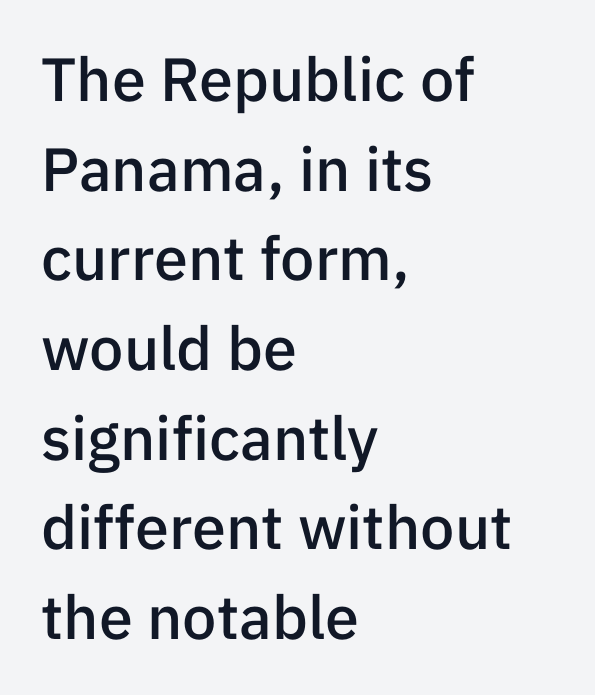
The image shows 61 px semibold sans-serif type, upright; set left-aligned, normal line spacing (1.47x), normal letter spacing, not underlined; low stroke contrast and a medium x-height.
